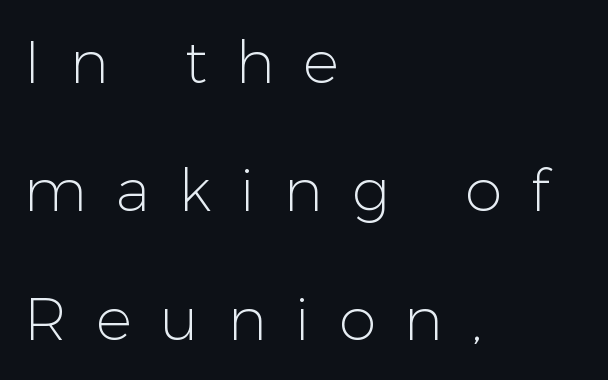
{"serif": "no", "italic": "no", "bold": "no", "weight": "light", "width": "normal", "stroke_contrast": "low", "x_height": "medium", "monospaced": "no", "underline": "no", "align": "left", "line_spacing": "loose", "line_spacing_ratio": 2.14, "letter_spacing": "wide", "letter_spacing_em": 0.48, "glyph_px": 60}
